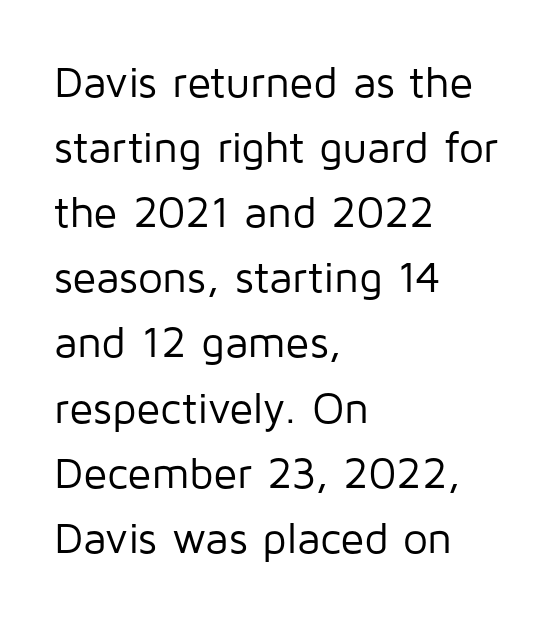
The image shows 44 px regular-weight sans-serif type, upright; set left-aligned, normal line spacing (1.48x), normal letter spacing, not underlined; low stroke contrast and a medium x-height.
